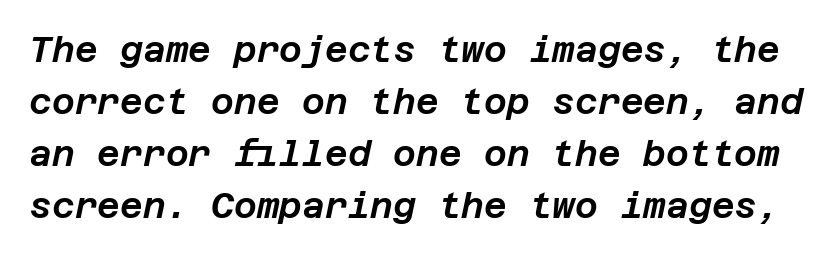
{"italic": "yes", "lean": "right", "slant_degrees": 12, "width": "normal", "stroke_contrast": "low", "x_height": "large", "underline": "no", "line_spacing": "normal", "line_spacing_ratio": 1.49, "letter_spacing": "normal", "letter_spacing_em": 0.0, "glyph_px": 35}
